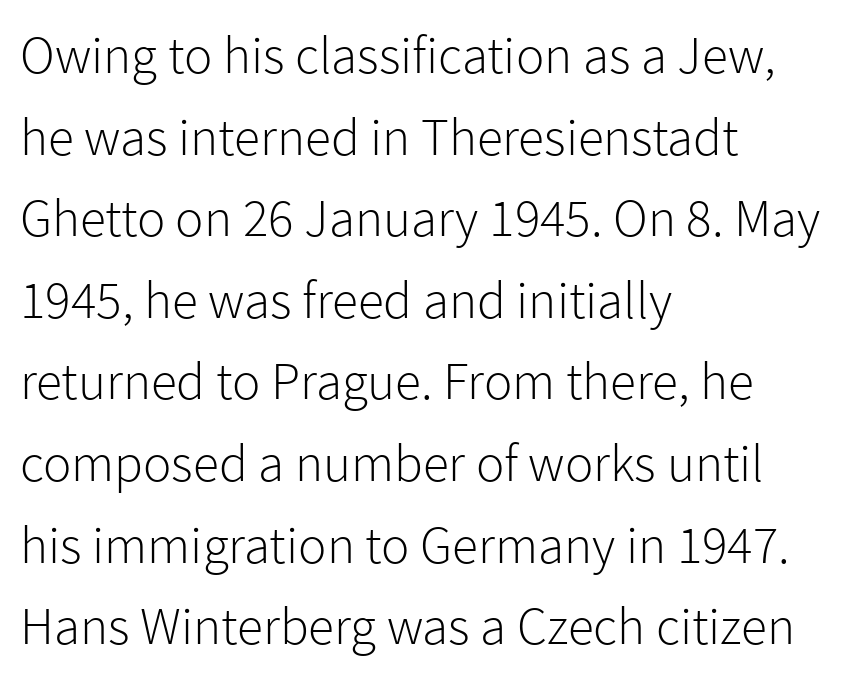
{"serif": "no", "italic": "no", "bold": "no", "weight": "light", "width": "normal", "stroke_contrast": "low", "x_height": "medium", "monospaced": "no", "underline": "no", "align": "left", "line_spacing": "normal", "line_spacing_ratio": 1.54, "letter_spacing": "normal", "letter_spacing_em": 0.0, "glyph_px": 53}
